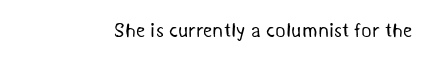
The image shows 20 px text type; set normal letter spacing, not underlined.
